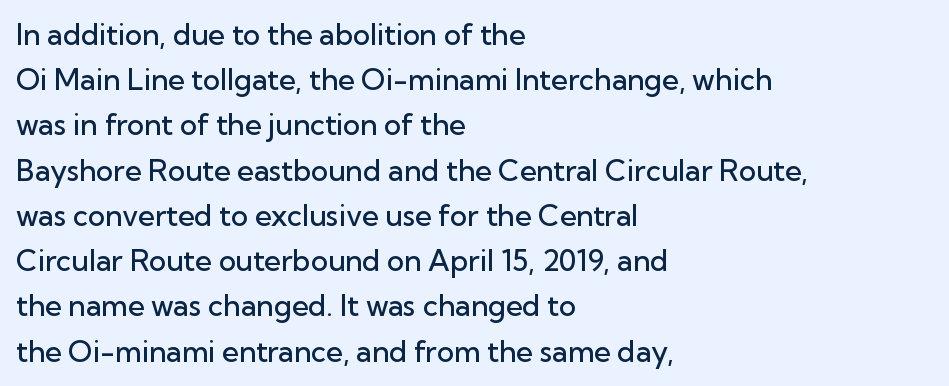
{"serif": "no", "italic": "no", "bold": "semi", "weight": "semibold", "width": "normal", "stroke_contrast": "low", "x_height": "medium", "monospaced": "no", "underline": "no", "align": "left", "line_spacing": "normal", "line_spacing_ratio": 1.56, "letter_spacing": "normal", "letter_spacing_em": 0.0, "glyph_px": 29}
